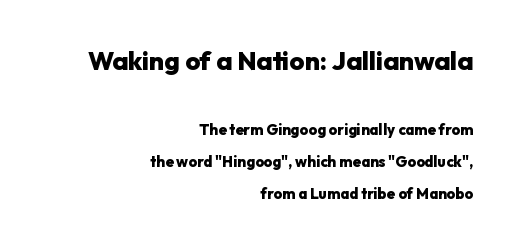
Q: Is the text bold? A: Yes.
Q: Is the text italic (slanted)? A: No, it is upright.
Q: Is the text underlined? A: No.
Q: How is the paragraph aligned? A: Right-aligned.
Q: Is the spacing between letters normal or unusually wide? A: Normal.
Q: Is the spacing between lines tight, normal or loose? A: Loose.
Q: Which block of text is set in a larger size, the first (top) or the second (bottom)? A: The first (top) one.
